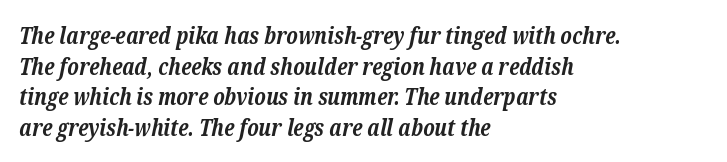
Q: Is the text bold? A: Yes.
Q: Is the text italic (slanted)? A: Yes, it leans right by about 12 degrees.
Q: Is the text underlined? A: No.
Q: How is the paragraph aligned? A: Left-aligned.
Q: Is the spacing between letters normal or unusually wide? A: Normal.
Q: Is the spacing between lines tight, normal or loose? A: Normal.
